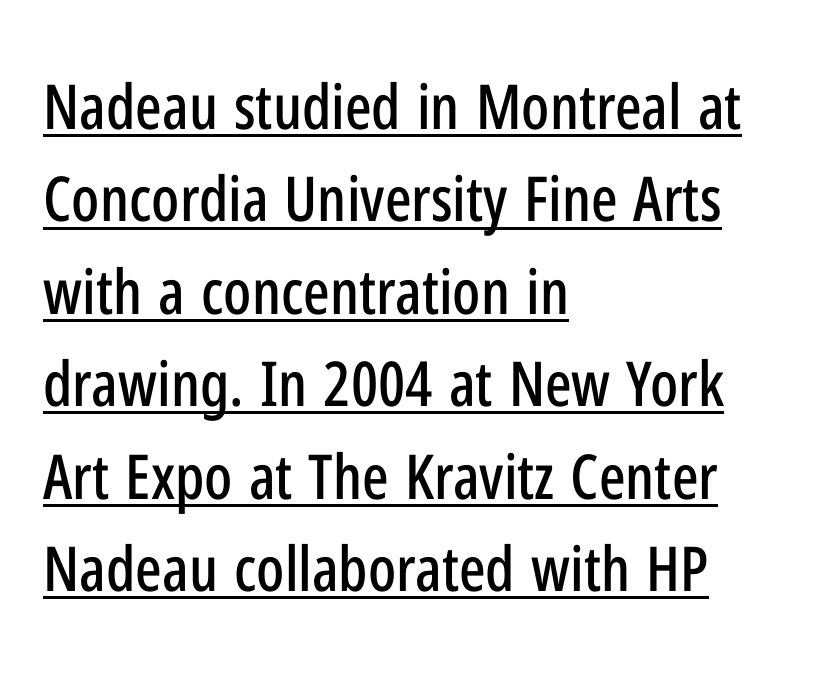
Q: Is the text italic (slanted)? A: No, it is upright.
Q: Is the typeface a serif or a sans-serif typeface? A: Sans-serif.
Q: Is the text underlined? A: Yes.
Q: How is the paragraph aligned? A: Left-aligned.
Q: Is the spacing between letters normal or unusually wide? A: Normal.
Q: Is the spacing between lines tight, normal or loose? A: Normal.
Q: Width (condensed, normal, or wide)? A: Condensed.
Q: Stroke contrast? A: Low.
Q: x-height? A: Medium.
Q: Monospaced? A: No.
